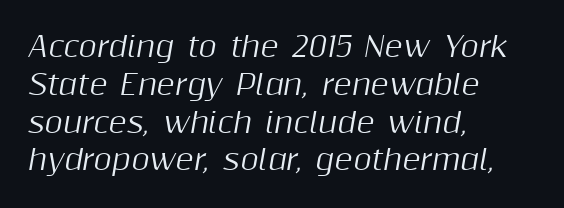
The image shows 28 px text type, italic (leaning right); set left-aligned, normal line spacing (1.35x), normal letter spacing, not underlined; medium stroke contrast and a medium x-height.
